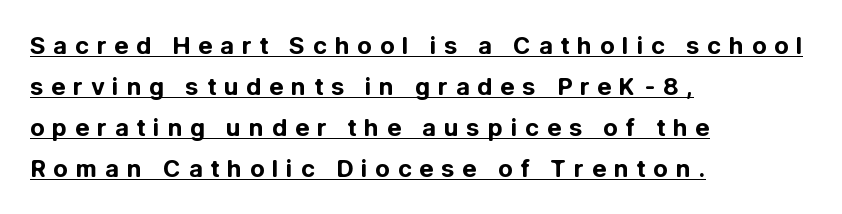
{"italic": "no", "bold": "yes", "underline": "yes", "align": "left", "line_spacing_ratio": 1.71, "letter_spacing": "wide", "letter_spacing_em": 0.32, "glyph_px": 24}
